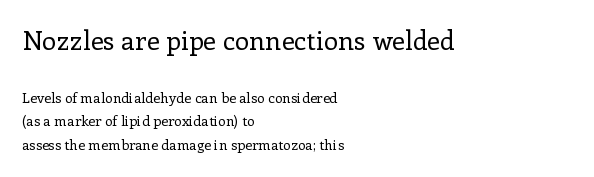
Quick note: underline off. The face used here is rendered with its standard letterfit. Vertical strokes here are truly vertical. The weight tops out at a normal text grade.
